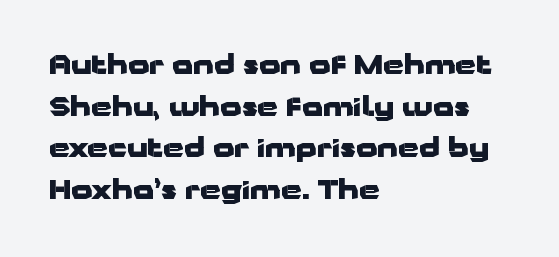
This sample keeps an unexceptional amount of space between lines. Which margin do the lines hug? The left one — the right edge is uneven. The specimen omits any rule beneath the text block's lines. Students, note that the glyphs here touch the page at normal intervals. This is heavy type, rendered in bold.
